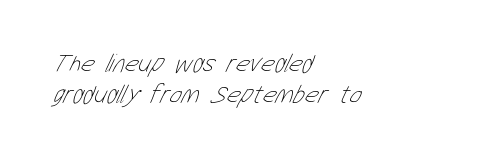
Horizontal alignment here is leftward, the default for most running prose. Words float on clear page, feet unadorned. The letters look calm and open, with moderate or lighter stems. What stands out about the letter spacing? Nothing — it is the standard amount.
